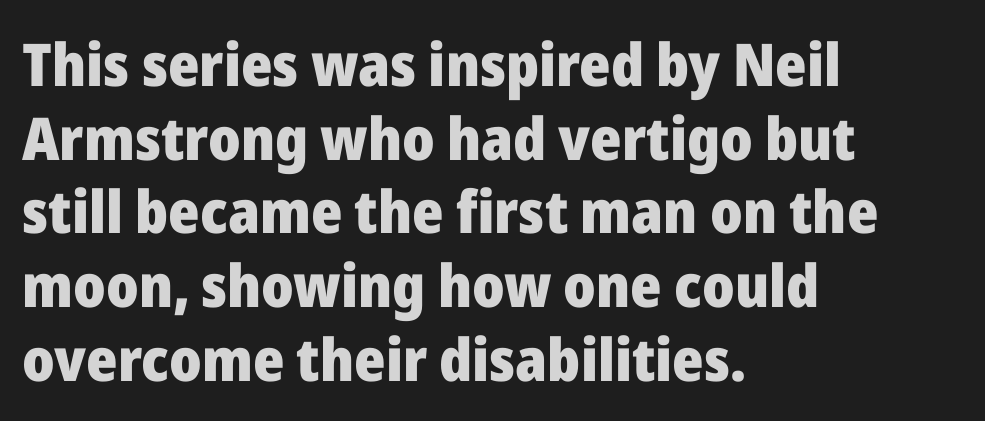
Q: Is the text bold? A: Yes.
Q: Is the text italic (slanted)? A: No, it is upright.
Q: Is the typeface a serif or a sans-serif typeface? A: Sans-serif.
Q: Is the text underlined? A: No.
Q: How is the paragraph aligned? A: Left-aligned.
Q: Is the spacing between letters normal or unusually wide? A: Normal.
Q: Is the spacing between lines tight, normal or loose? A: Normal.
Q: Width (condensed, normal, or wide)? A: Normal.
Q: Stroke contrast? A: Low.
Q: x-height? A: Medium.
Q: Monospaced? A: No.
